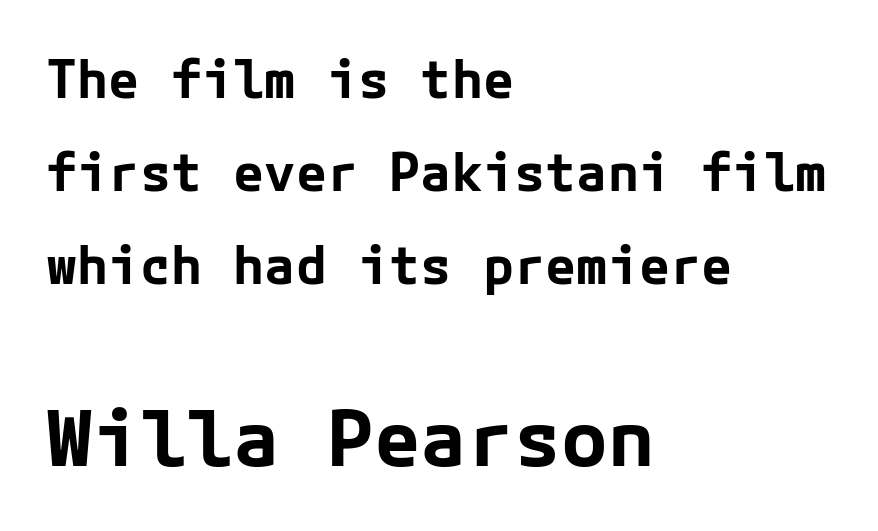
The image shows 78 px bold sans-serif type, upright; set left-aligned, line spacing 1.79x, normal letter spacing, not underlined; the second (bottom) block is 1.5x larger; low stroke contrast and a medium x-height.
